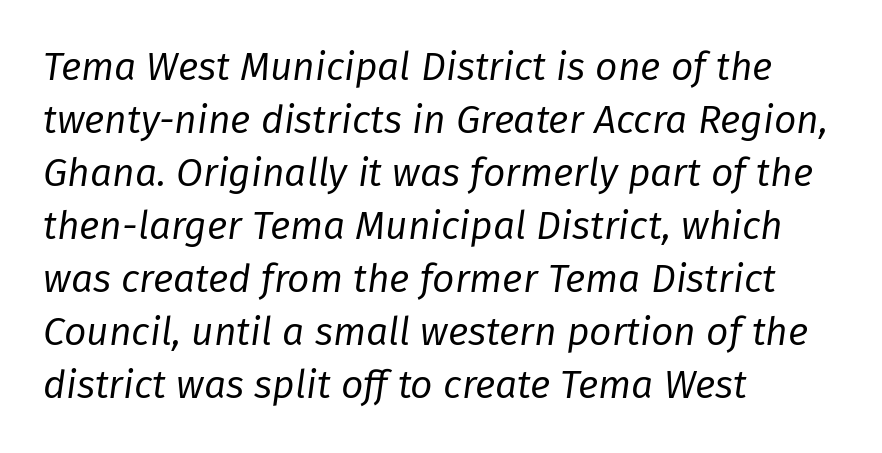
The image shows 39 px regular-weight type, italic (leaning right); set left-aligned, normal line spacing (1.36x), normal letter spacing, not underlined; low stroke contrast and a medium x-height.
